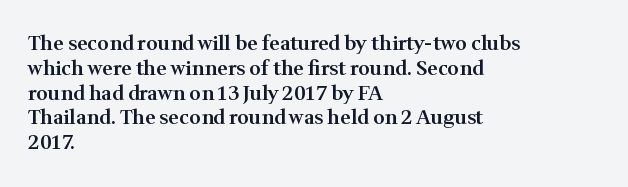
{"italic": "no", "bold": "semi", "underline": "no", "align": "left", "line_spacing_ratio": 1.24, "letter_spacing": "normal", "letter_spacing_em": 0.0, "glyph_px": 20}
